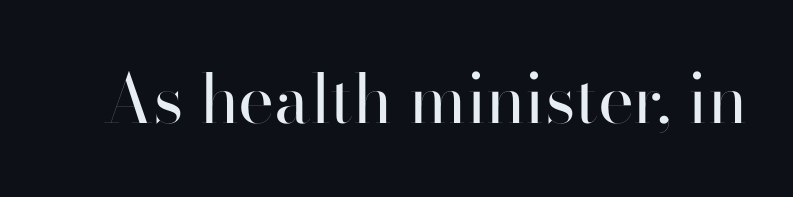
Q: Is the text bold? A: No.
Q: Is the text italic (slanted)? A: No, it is upright.
Q: Is the typeface a serif or a sans-serif typeface? A: Sans-serif.
Q: Is the text underlined? A: No.
Q: Is the spacing between letters normal or unusually wide? A: Normal.
Q: Width (condensed, normal, or wide)? A: Normal.
Q: Stroke contrast? A: High.
Q: x-height? A: Small.
Q: Monospaced? A: No.
